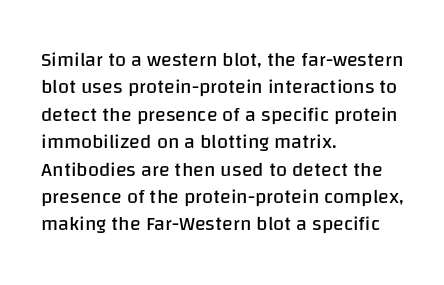
Q: Is the text bold? A: No.
Q: Is the text italic (slanted)? A: No, it is upright.
Q: Is the text underlined? A: No.
Q: How is the paragraph aligned? A: Left-aligned.
Q: Is the spacing between letters normal or unusually wide? A: Normal.
Q: Is the spacing between lines tight, normal or loose? A: Normal.
